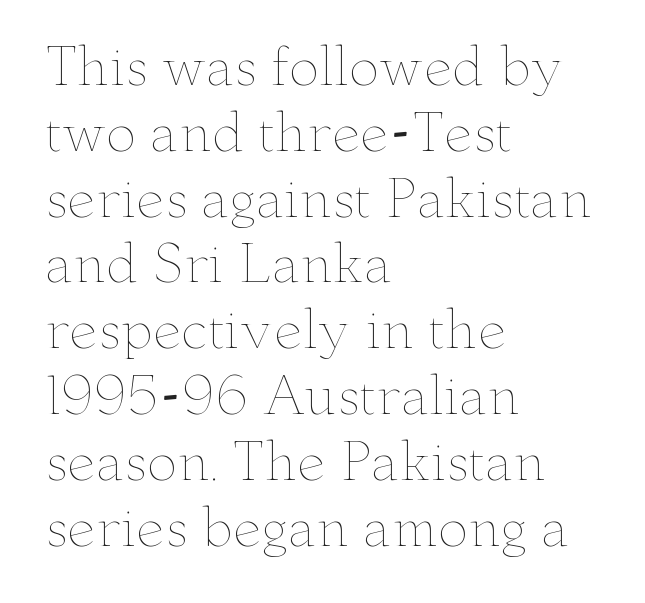
Q: Is the text bold? A: No.
Q: Is the text italic (slanted)? A: No, it is upright.
Q: Is the text underlined? A: No.
Q: How is the paragraph aligned? A: Left-aligned.
Q: Is the spacing between letters normal or unusually wide? A: Normal.
Q: Is the spacing between lines tight, normal or loose? A: Normal.
Q: Width (condensed, normal, or wide)? A: Wide.
Q: Stroke contrast? A: Low.
Q: x-height? A: Small.
Q: Monospaced? A: No.
